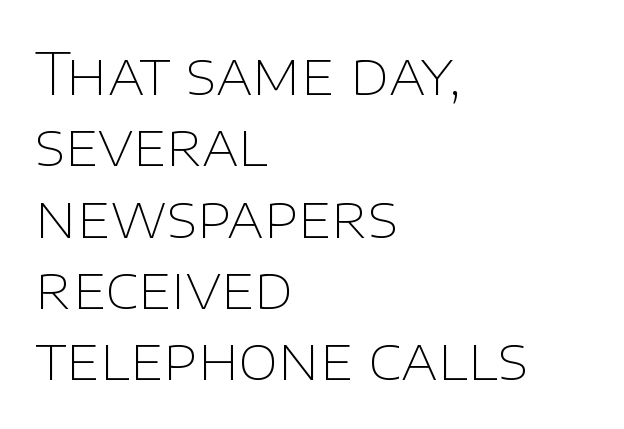
Q: Is the text bold? A: No.
Q: Is the text italic (slanted)? A: No, it is upright.
Q: Is the typeface a serif or a sans-serif typeface? A: Sans-serif.
Q: Is the text underlined? A: No.
Q: How is the paragraph aligned? A: Left-aligned.
Q: Is the spacing between letters normal or unusually wide? A: Normal.
Q: Width (condensed, normal, or wide)? A: Normal.
Q: Stroke contrast? A: Low.
Q: x-height? A: Large.
Q: Monospaced? A: No.
